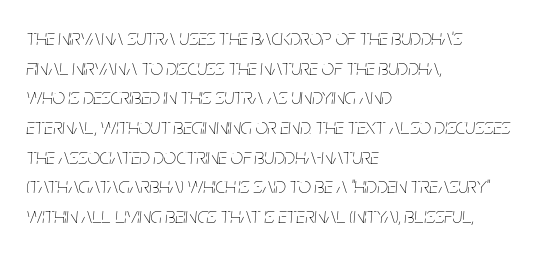
Q: Is the text bold? A: No.
Q: Is the text italic (slanted)? A: Yes, it leans right by about 5 degrees.
Q: Is the text underlined? A: No.
Q: How is the paragraph aligned? A: Left-aligned.
Q: Is the spacing between letters normal or unusually wide? A: Normal.
Q: Is the spacing between lines tight, normal or loose? A: Normal.
